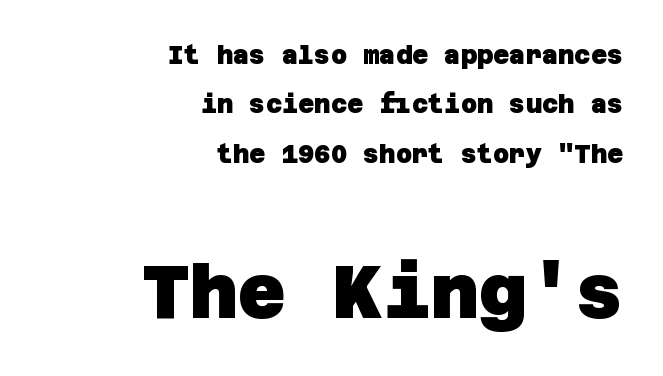
Every letter is thick-stroked: bold, no question. The letters carry no serifs — their stems end cleanly without finishing strokes. Which of the two is more prominent by size? The second, at the bottom. Successive baselines arrive slowly, with a big drop between each. Glance below the letters and you will spot only blank space. Line ends are locked; line starts wander.
